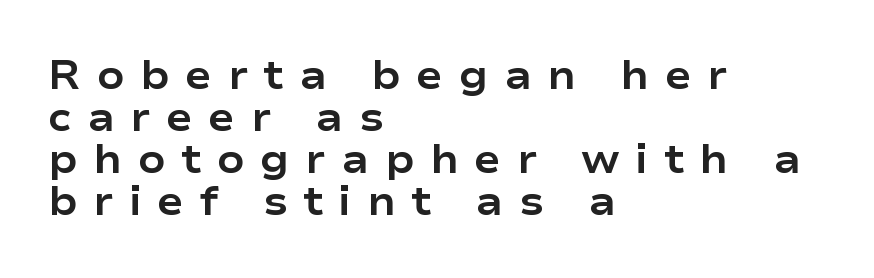
{"serif": "no", "italic": "no", "bold": "yes", "weight": "bold", "width": "wide", "stroke_contrast": "low", "x_height": "medium", "monospaced": "no", "underline": "no", "align": "left", "line_spacing": "tight", "line_spacing_ratio": 1.05, "letter_spacing": "wide", "letter_spacing_em": 0.39, "glyph_px": 40}
